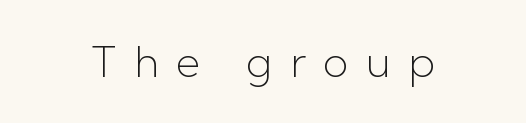
Q: Is the text bold? A: No.
Q: Is the text italic (slanted)? A: No, it is upright.
Q: Is the typeface a serif or a sans-serif typeface? A: Sans-serif.
Q: Is the text underlined? A: No.
Q: Is the spacing between letters normal or unusually wide? A: Unusually wide.
Q: Width (condensed, normal, or wide)? A: Normal.
Q: Stroke contrast? A: Low.
Q: x-height? A: Medium.
Q: Monospaced? A: No.
